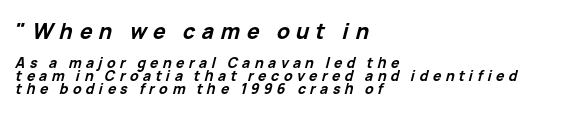
Bare-footed words on every line. Caption: bold face, heavy strokes. The designer dialed line spacing down below the default. The more generous point size was reserved for the upper chunk. The text carries the slant typical of an italic or oblique font. In CSS terms this would be text-align: left.
